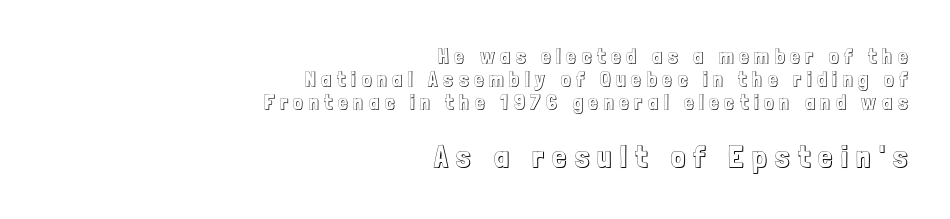
Q: Is the text italic (slanted)? A: No, it is upright.
Q: Is the text underlined? A: No.
Q: How is the paragraph aligned? A: Right-aligned.
Q: Is the spacing between letters normal or unusually wide? A: Unusually wide.
Q: Is the spacing between lines tight, normal or loose? A: Tight.
Q: Which block of text is set in a larger size, the first (top) or the second (bottom)? A: The second (bottom) one.
Q: Width (condensed, normal, or wide)? A: Condensed.
Q: x-height? A: Medium.
Q: Monospaced? A: No.
